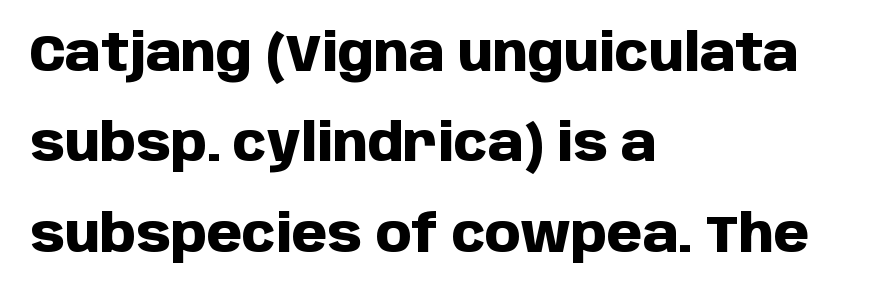
The image shows 51 px heavy sans-serif type, upright; set left-aligned, line spacing 1.77x, normal letter spacing, not underlined; low stroke contrast and a large x-height.
